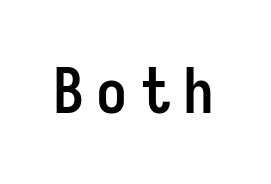
In terms of letterform style, serifs are entirely absent. Spacing verdict: proportional, widths tailored to each character. The strokes are fattened all the way to bold. Style check: upright. Clear beneath every line of the passage.
